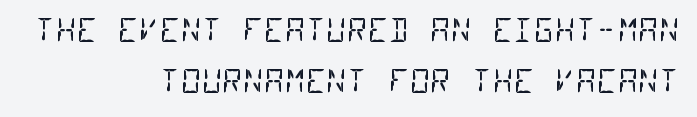
{"serif": "no", "bold": "no", "weight": "regular", "width": "condensed", "stroke_contrast": "low", "x_height": "large", "monospaced": "yes", "underline": "no", "align": "right", "line_spacing": "normal", "line_spacing_ratio": 1.6, "letter_spacing": "normal", "letter_spacing_em": 0.0, "glyph_px": 32}
